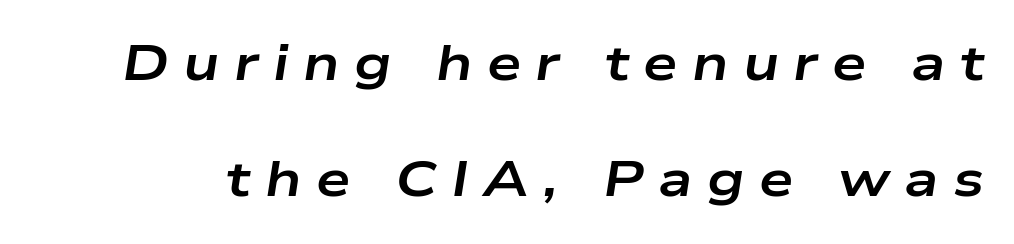
Q: Is the text bold? A: Yes.
Q: Is the text italic (slanted)? A: Yes, it leans right by about 9 degrees.
Q: Is the text underlined? A: No.
Q: Is the spacing between letters normal or unusually wide? A: Unusually wide.
Q: Is the spacing between lines tight, normal or loose? A: Loose.
Q: Width (condensed, normal, or wide)? A: Wide.
Q: Stroke contrast? A: Low.
Q: x-height? A: Medium.
Q: Monospaced? A: No.
